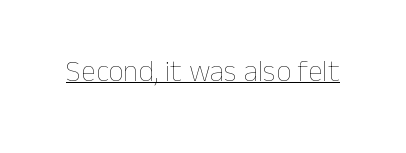
{"italic": "no", "bold": "no", "weight": "thin", "width": "normal", "stroke_contrast": "low", "x_height": "medium", "monospaced": "no", "underline": "yes", "letter_spacing": "normal", "letter_spacing_em": 0.0, "glyph_px": 30}
